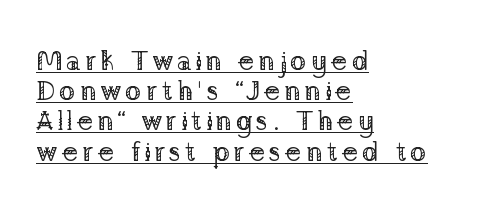
{"serif": "yes", "italic": "no", "bold": "no", "weight": "regular", "width": "normal", "stroke_contrast": "low", "x_height": "medium", "monospaced": "no", "underline": "yes", "align": "left", "line_spacing": "tight", "line_spacing_ratio": 1.08, "glyph_px": 28}
